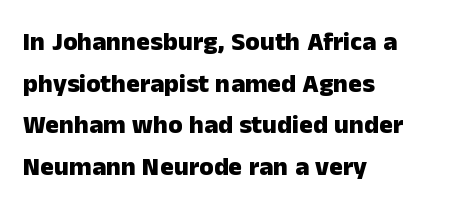
Q: Is the text bold? A: Yes.
Q: Is the text italic (slanted)? A: No, it is upright.
Q: Is the text underlined? A: No.
Q: How is the paragraph aligned? A: Left-aligned.
Q: Is the spacing between letters normal or unusually wide? A: Normal.
Q: Is the spacing between lines tight, normal or loose? A: Normal.
